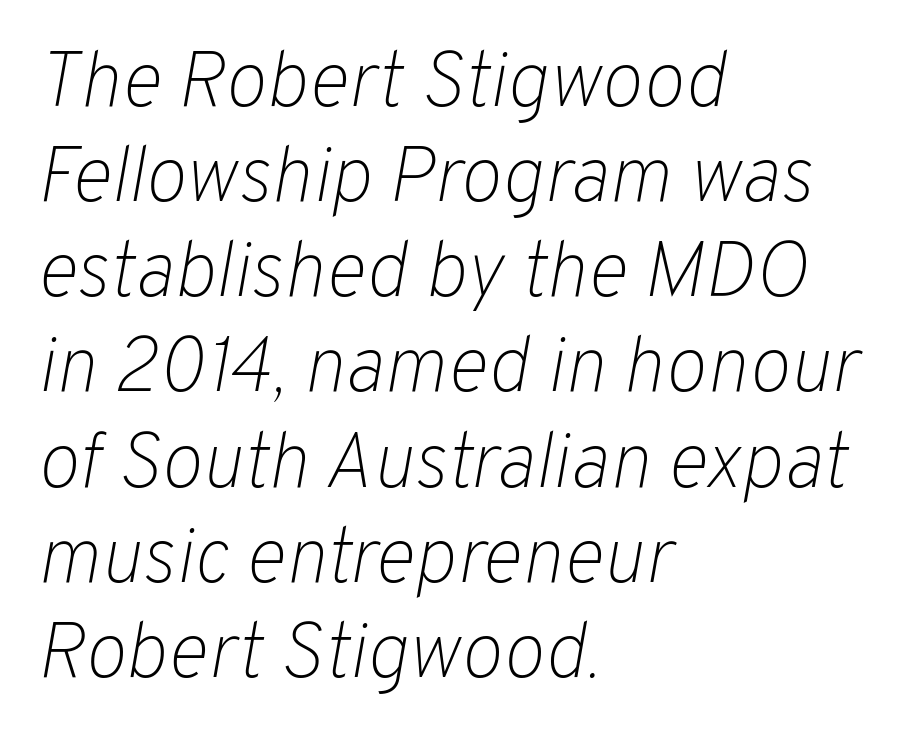
Q: Is the text bold? A: No.
Q: Is the text italic (slanted)? A: Yes, it leans right by about 10 degrees.
Q: Is the text underlined? A: No.
Q: How is the paragraph aligned? A: Left-aligned.
Q: Is the spacing between letters normal or unusually wide? A: Normal.
Q: Width (condensed, normal, or wide)? A: Normal.
Q: Stroke contrast? A: Low.
Q: x-height? A: Medium.
Q: Monospaced? A: No.
